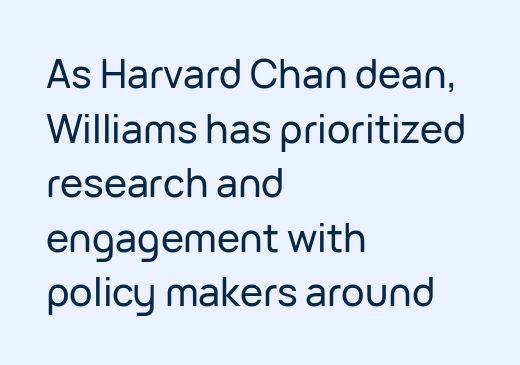
Q: Is the text italic (slanted)? A: No, it is upright.
Q: Is the typeface a serif or a sans-serif typeface? A: Sans-serif.
Q: Is the text underlined? A: No.
Q: How is the paragraph aligned? A: Left-aligned.
Q: Is the spacing between letters normal or unusually wide? A: Normal.
Q: Is the spacing between lines tight, normal or loose? A: Normal.
Q: Width (condensed, normal, or wide)? A: Normal.
Q: Stroke contrast? A: Low.
Q: x-height? A: Medium.
Q: Monospaced? A: No.
